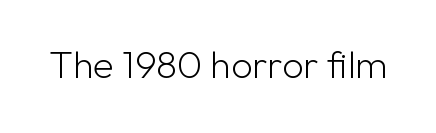
Q: Is the text bold? A: No.
Q: Is the text italic (slanted)? A: No, it is upright.
Q: Is the typeface a serif or a sans-serif typeface? A: Sans-serif.
Q: Is the text underlined? A: No.
Q: Is the spacing between letters normal or unusually wide? A: Normal.
Q: Width (condensed, normal, or wide)? A: Normal.
Q: Stroke contrast? A: Low.
Q: x-height? A: Medium.
Q: Monospaced? A: No.
